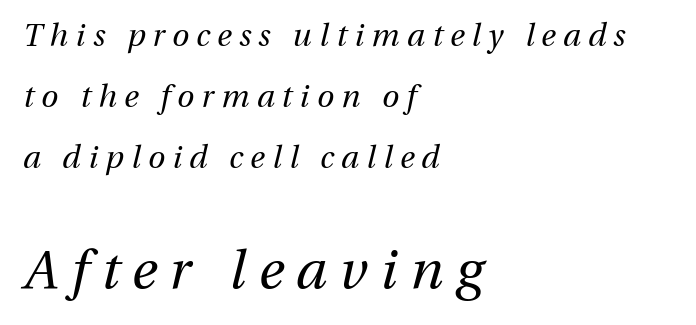
Beneath every word, the page is bare. The rendering applies a slant to the glyphs. The designer dialed line spacing up above the default. Caption: multi-line text, flush left, ragged right. Words appear elongated and porous because spacing is wide. These lines are rendered in a variable-pitch font.
